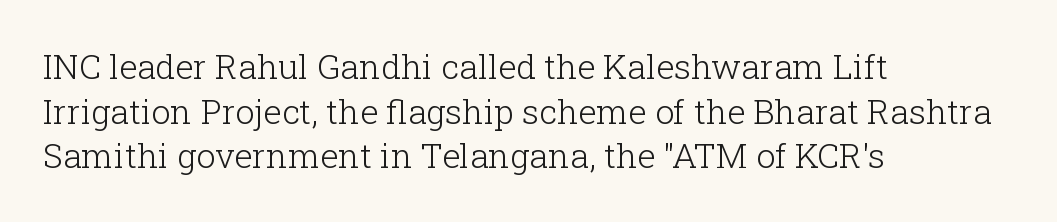
Upright lettering throughout. The face used here is proportionally spaced, like ordinary book or web type. Look at the tracking — it's just the regular setting, nothing added. Unbolded letterforms with no extra heft. The passage shown is typeset with a serif family. The glyphs are unaccompanied by any horizontal stroke below them.
